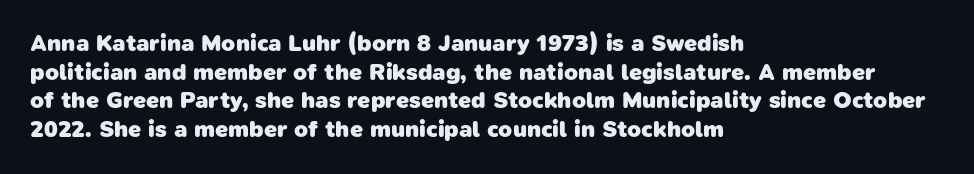
The image shows 23 px bold type; set left-aligned, normal line spacing (1.25x), normal letter spacing, not underlined.
